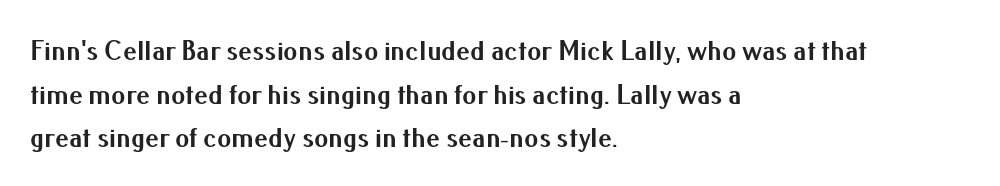
The image shows 28 px bold sans-serif type, upright; set left-aligned, normal line spacing (1.56x), normal letter spacing, not underlined; medium stroke contrast and a small x-height.
